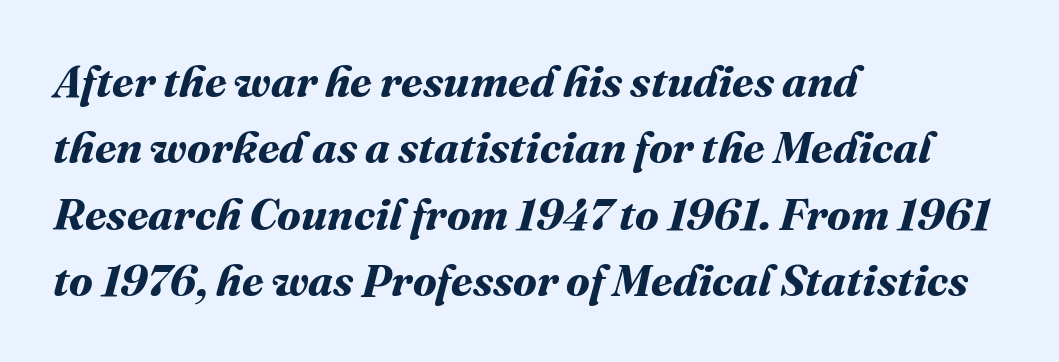
How are the letters spaced? Ordinarily, with no added tracking. These lines stack with their left ends in a neat column. The passage shown is typed in a proportional face where columns would drift. One glance says typical: line gaps are just what's usual. Check the space under the baseline: it is left empty.
